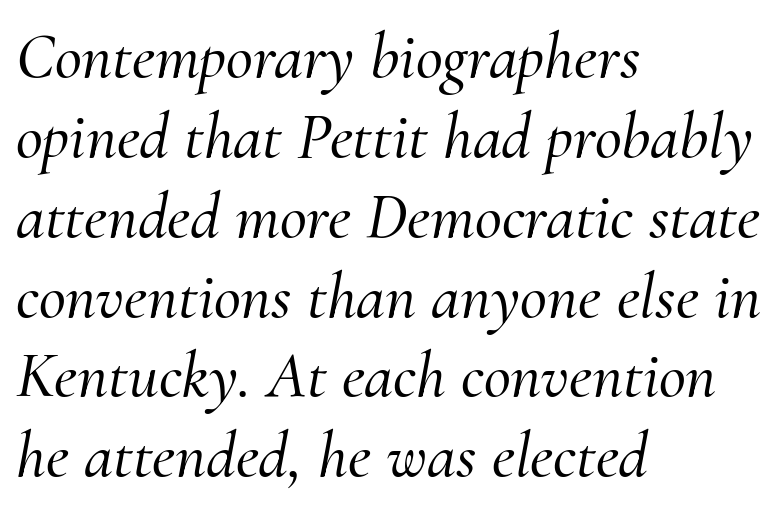
The passage is arranged the way most books set body copy — flush left. Standard letterfit; no display-style spreading of the glyphs. Is this a fixed-width face? No — the glyphs have proportional, varying widths. This rendering features lettering with no underline. Observe the serifs anchoring each vertical stroke in this sample.
